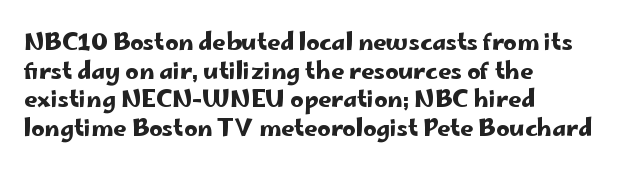
Q: Is the text italic (slanted)? A: No, it is upright.
Q: Is the text underlined? A: No.
Q: How is the paragraph aligned? A: Left-aligned.
Q: Is the spacing between letters normal or unusually wide? A: Normal.
Q: Is the spacing between lines tight, normal or loose? A: Normal.
